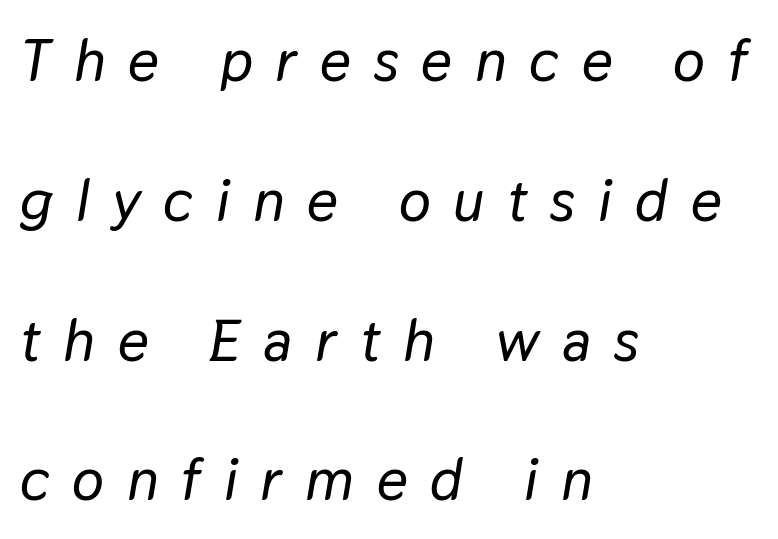
{"italic": "yes", "lean": "right", "slant_degrees": 9, "width": "normal", "stroke_contrast": "low", "x_height": "medium", "monospaced": "no", "underline": "no", "align": "left", "line_spacing": "loose", "line_spacing_ratio": 2.33, "letter_spacing": "wide", "letter_spacing_em": 0.38, "glyph_px": 60}
